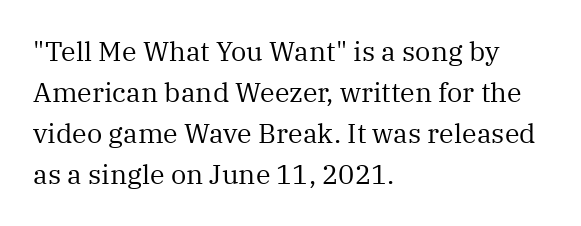
{"italic": "no", "bold": "no", "underline": "no", "align": "left", "line_spacing": "normal", "line_spacing_ratio": 1.52, "letter_spacing": "normal", "letter_spacing_em": 0.0, "glyph_px": 27}
